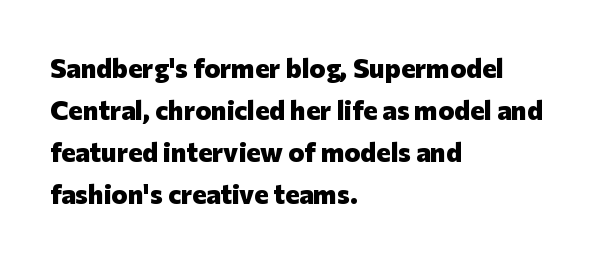
Q: Is the text bold? A: Yes.
Q: Is the text italic (slanted)? A: No, it is upright.
Q: Is the text underlined? A: No.
Q: How is the paragraph aligned? A: Left-aligned.
Q: Is the spacing between letters normal or unusually wide? A: Normal.
Q: Is the spacing between lines tight, normal or loose? A: Normal.
